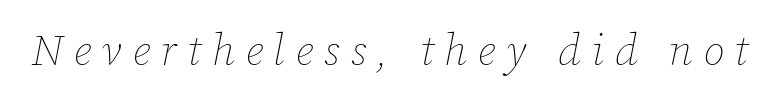
{"italic": "yes", "lean": "right", "slant_degrees": 12, "bold": "no", "weight": "thin", "width": "normal", "stroke_contrast": "low", "x_height": "medium", "monospaced": "no", "underline": "no", "letter_spacing": "wide", "letter_spacing_em": 0.25, "glyph_px": 43}
